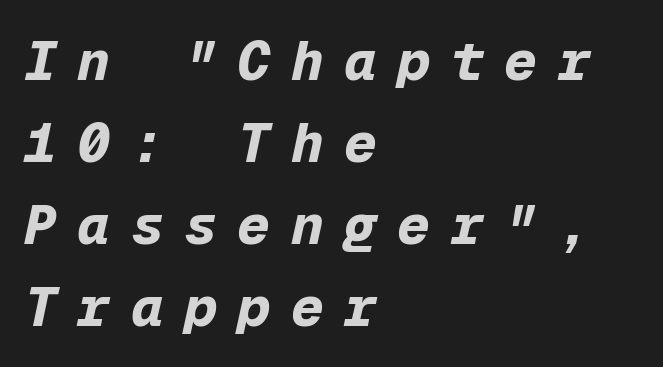
{"italic": "yes", "lean": "right", "slant_degrees": 12, "bold": "yes", "weight": "bold", "width": "normal", "stroke_contrast": "low", "x_height": "medium", "monospaced": "yes", "underline": "no", "align": "left", "line_spacing": "normal", "line_spacing_ratio": 1.49, "letter_spacing": "wide", "letter_spacing_em": 0.37, "glyph_px": 55}
